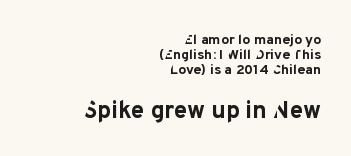
{"italic": "no", "bold": "yes", "underline": "no", "align": "right", "line_spacing": "tight", "line_spacing_ratio": 1.07, "letter_spacing": "normal", "letter_spacing_em": 0.0, "larger_block": "second", "size_ratio": 1.71, "glyph_px": 24}
